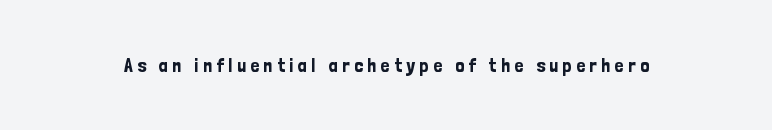
Q: Is the text italic (slanted)? A: No, it is upright.
Q: Is the text underlined? A: No.
Q: Is the spacing between letters normal or unusually wide? A: Unusually wide.
